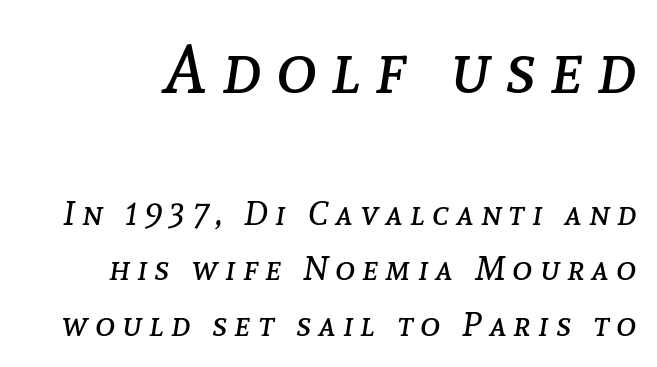
The text carries the slant typical of an italic or oblique font. Anything drawn beneath the words? Only blank space. The passage shown is typed in a proportional face where columns would drift. The typesetting does not lean heavy: it is not bold. Observe the wide spacing: letters keep a clear distance from each other. If you squint, the top block still reads clearly — it's the larger of the two.
